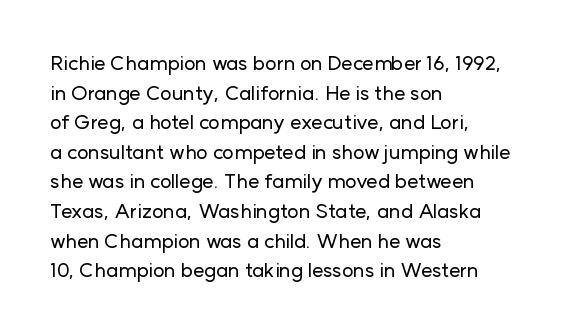
Q: Is the text italic (slanted)? A: No, it is upright.
Q: Is the text underlined? A: No.
Q: How is the paragraph aligned? A: Left-aligned.
Q: Is the spacing between letters normal or unusually wide? A: Normal.
Q: Is the spacing between lines tight, normal or loose? A: Normal.
